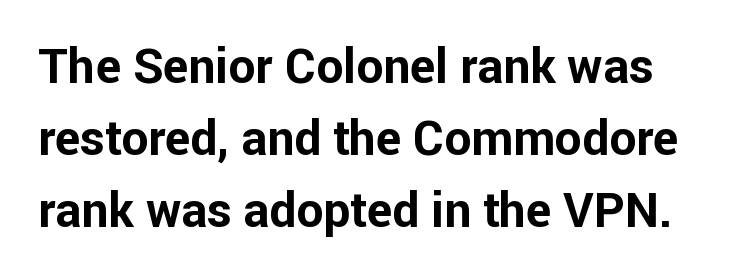
Nope, not italic — everything's standing straight. The letters advance in unequal steps, a hallmark of proportional type. The glyphs have the mass of a bold cut. The passage shown is not underscored anywhere. The glyphs in this specimen are sans serif. The leading is moderate, giving the passage an even texture.
